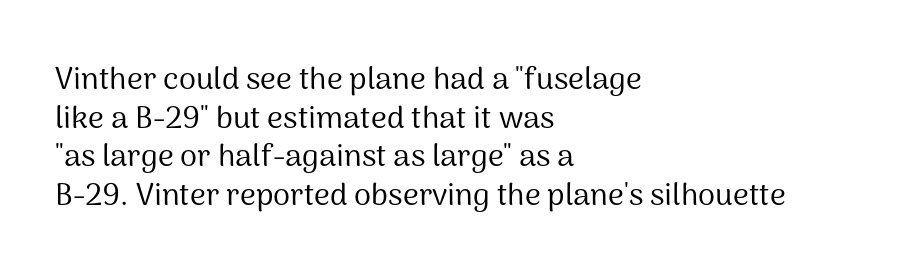
Q: Is the text bold? A: No.
Q: Is the text italic (slanted)? A: No, it is upright.
Q: Is the typeface a serif or a sans-serif typeface? A: Sans-serif.
Q: Is the text underlined? A: No.
Q: How is the paragraph aligned? A: Left-aligned.
Q: Is the spacing between letters normal or unusually wide? A: Normal.
Q: Is the spacing between lines tight, normal or loose? A: Normal.
Q: Width (condensed, normal, or wide)? A: Normal.
Q: Stroke contrast? A: Medium.
Q: x-height? A: Medium.
Q: Monospaced? A: No.
